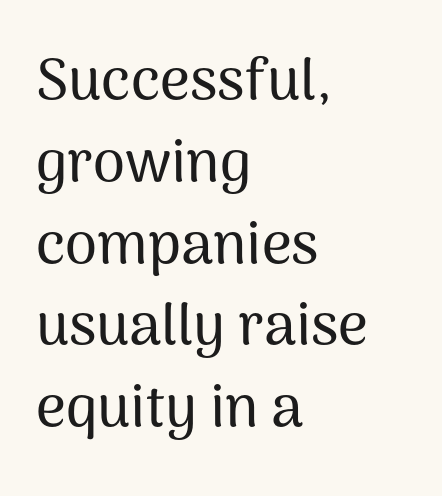
{"serif": "no", "italic": "no", "width": "normal", "stroke_contrast": "medium", "x_height": "medium", "monospaced": "no", "underline": "no", "align": "left", "line_spacing": "normal", "line_spacing_ratio": 1.41, "letter_spacing": "normal", "letter_spacing_em": 0.0, "glyph_px": 58}
